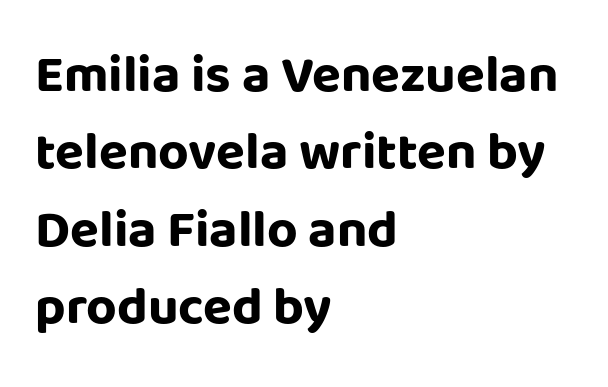
Q: Is the text bold? A: Yes.
Q: Is the text italic (slanted)? A: No, it is upright.
Q: Is the typeface a serif or a sans-serif typeface? A: Sans-serif.
Q: Is the text underlined? A: No.
Q: How is the paragraph aligned? A: Left-aligned.
Q: Is the spacing between letters normal or unusually wide? A: Normal.
Q: Is the spacing between lines tight, normal or loose? A: Normal.
Q: Width (condensed, normal, or wide)? A: Normal.
Q: Stroke contrast? A: Low.
Q: x-height? A: Large.
Q: Monospaced? A: No.
